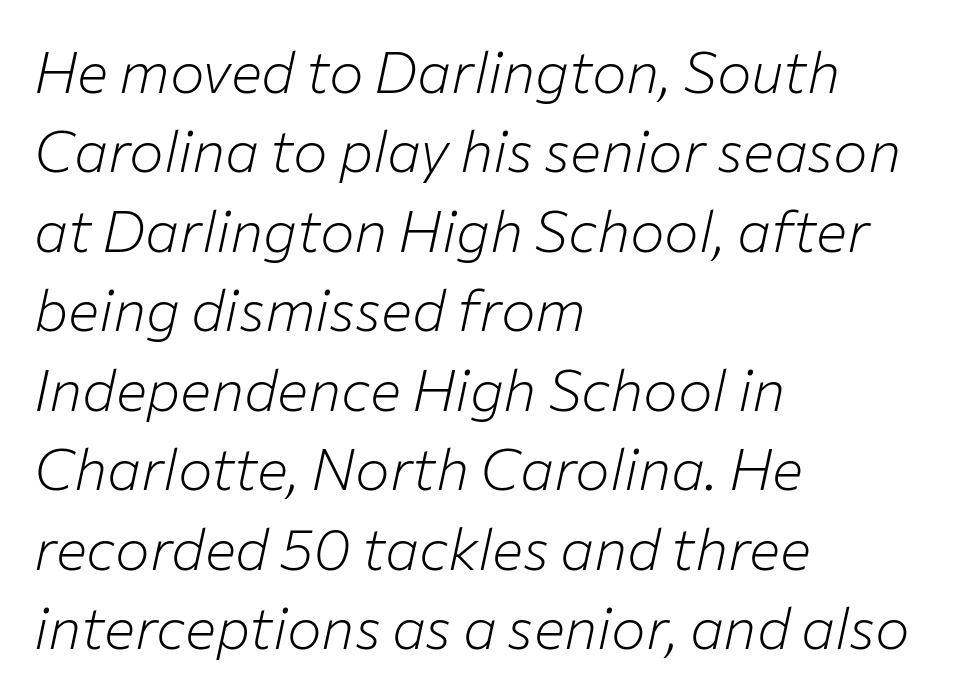
Notice how the passage keeps a crisp vertical edge on the left only. No heavy texture on the line: the type isn't bold. The words here are not underlined. The letters advance in unequal steps, a hallmark of proportional type. This rendering leaves character spacing at its baseline value. Does the lettering tilt? It does — this is italic.
